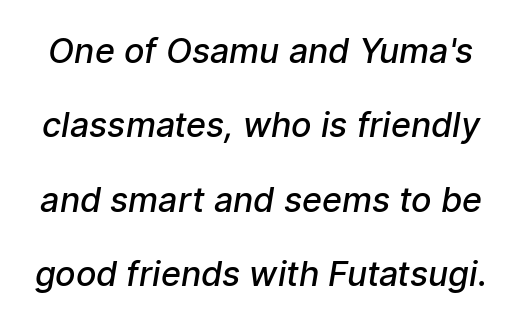
{"serif": "no", "bold": "semi", "weight": "semibold", "width": "normal", "stroke_contrast": "low", "x_height": "medium", "monospaced": "no", "underline": "no", "line_spacing": "loose", "line_spacing_ratio": 2.19, "letter_spacing": "normal", "letter_spacing_em": 0.0, "glyph_px": 34}
